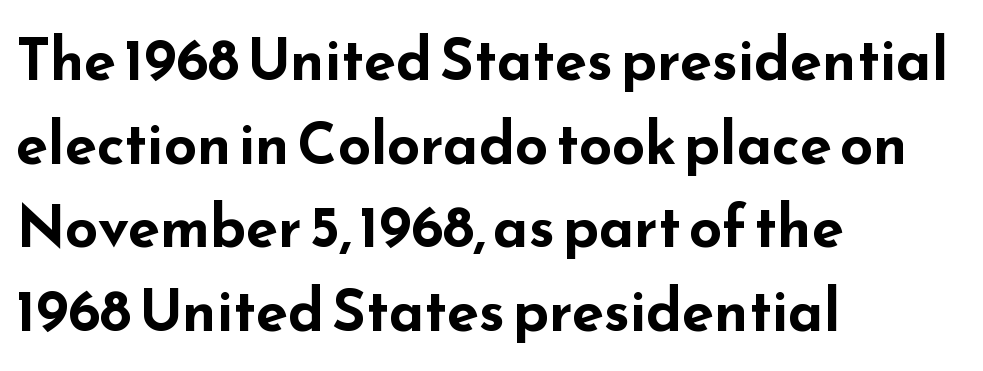
Upright lettering throughout. A classic flush-left, rag-right setting is used for this passage. The passage shown has conventional tracking throughout. The space beneath each line is pristine and unruled. In terms of weight, the rendering is a true, heavy bold.
